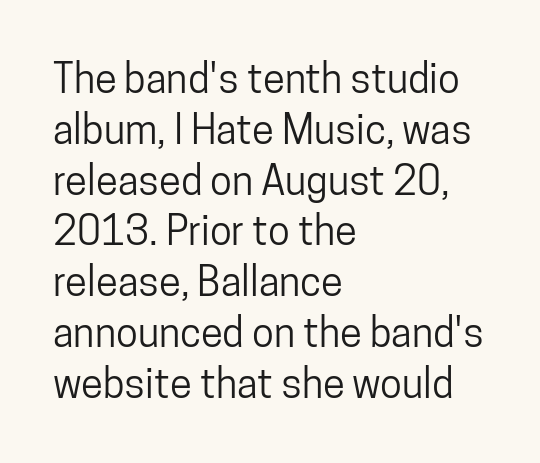
The image shows 40 px condensed sans-serif type, upright; set left-aligned, normal line spacing (1.27x), normal letter spacing, not underlined; low stroke contrast and a medium x-height.
